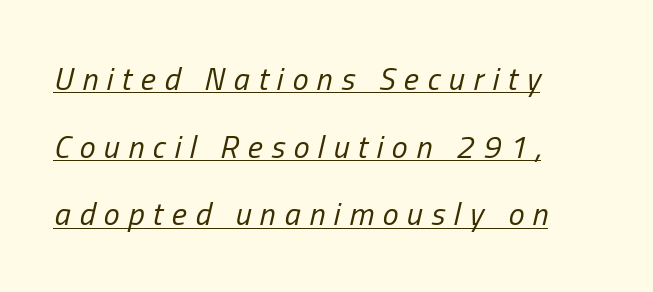
{"italic": "yes", "lean": "right", "slant_degrees": 13, "bold": "no", "weight": "regular", "width": "condensed", "stroke_contrast": "low", "x_height": "medium", "monospaced": "no", "underline": "yes", "align": "left", "line_spacing": "loose", "line_spacing_ratio": 2.11, "letter_spacing": "wide", "letter_spacing_em": 0.27, "glyph_px": 32}
